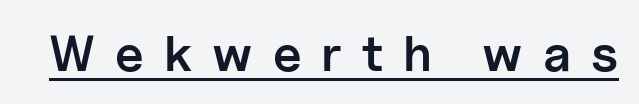
Q: Is the text bold? A: Semi-bold.
Q: Is the text italic (slanted)? A: No, it is upright.
Q: Is the typeface a serif or a sans-serif typeface? A: Sans-serif.
Q: Is the text underlined? A: Yes.
Q: Is the spacing between letters normal or unusually wide? A: Unusually wide.
Q: Width (condensed, normal, or wide)? A: Normal.
Q: Stroke contrast? A: Low.
Q: x-height? A: Medium.
Q: Monospaced? A: No.
